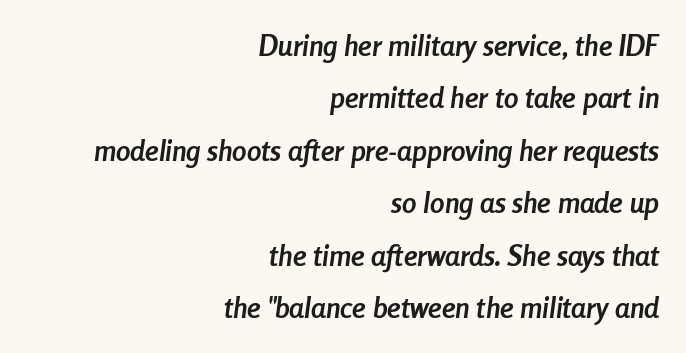
Q: Is the text bold? A: Yes.
Q: Is the text italic (slanted)? A: Yes, it leans right by about 8 degrees.
Q: Is the text underlined? A: No.
Q: How is the paragraph aligned? A: Right-aligned.
Q: Is the spacing between letters normal or unusually wide? A: Normal.
Q: Width (condensed, normal, or wide)? A: Condensed.
Q: Stroke contrast? A: Low.
Q: x-height? A: Medium.
Q: Monospaced? A: No.
